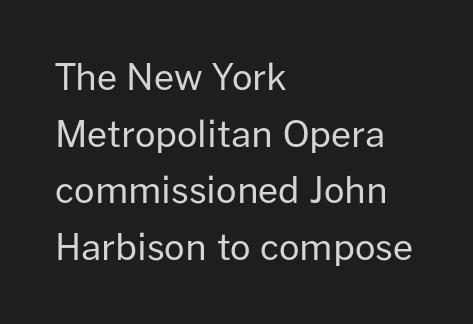
The image shows 36 px regular-weight sans-serif type, upright; set left-aligned, normal line spacing (1.57x), normal letter spacing, not underlined; low stroke contrast and a medium x-height.
